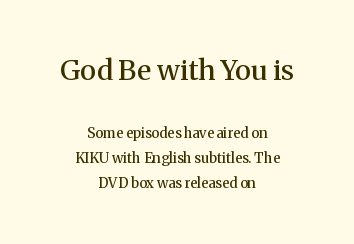
Q: Is the text bold? A: Semi-bold.
Q: Is the text italic (slanted)? A: No, it is upright.
Q: Is the typeface a serif or a sans-serif typeface? A: Serif.
Q: Is the text underlined? A: No.
Q: How is the paragraph aligned? A: Centered.
Q: Is the spacing between letters normal or unusually wide? A: Normal.
Q: Which block of text is set in a larger size, the first (top) or the second (bottom)? A: The first (top) one.
Q: Width (condensed, normal, or wide)? A: Normal.
Q: Stroke contrast? A: Medium.
Q: x-height? A: Medium.
Q: Monospaced? A: No.
